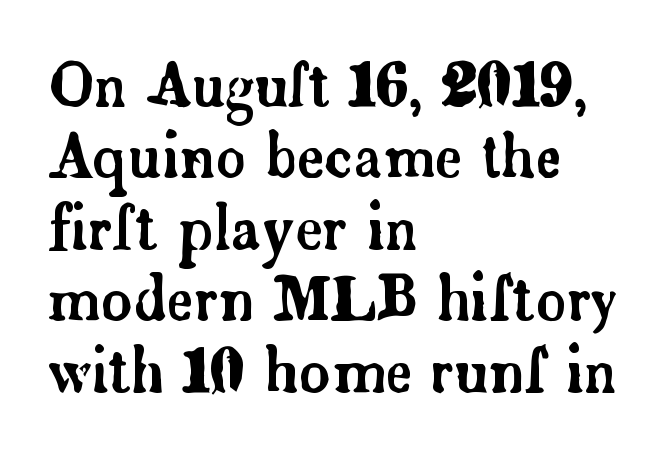
Q: Is the text italic (slanted)? A: No, it is upright.
Q: Is the typeface a serif or a sans-serif typeface? A: Serif.
Q: Is the text underlined? A: No.
Q: How is the paragraph aligned? A: Left-aligned.
Q: Is the spacing between letters normal or unusually wide? A: Normal.
Q: Width (condensed, normal, or wide)? A: Normal.
Q: Stroke contrast? A: Low.
Q: x-height? A: Small.
Q: Monospaced? A: No.
